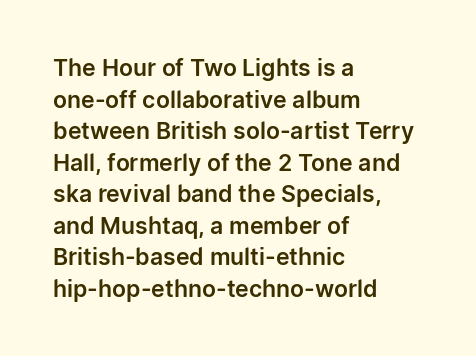
{"italic": "no", "underline": "no", "align": "left", "line_spacing": "normal", "line_spacing_ratio": 1.37, "letter_spacing": "normal", "letter_spacing_em": 0.0, "glyph_px": 23}
